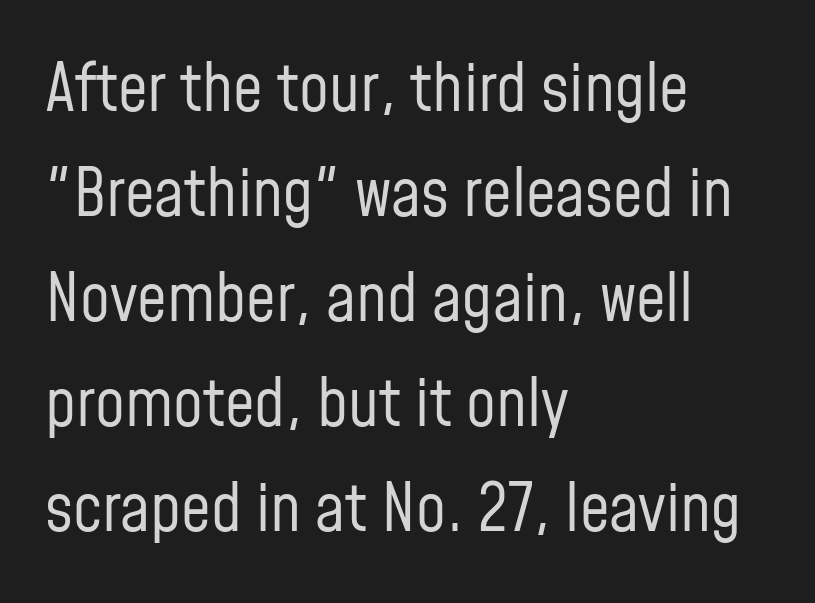
Q: Is the text bold? A: No.
Q: Is the text italic (slanted)? A: No, it is upright.
Q: Is the typeface a serif or a sans-serif typeface? A: Sans-serif.
Q: Is the text underlined? A: No.
Q: How is the paragraph aligned? A: Left-aligned.
Q: Is the spacing between letters normal or unusually wide? A: Normal.
Q: Is the spacing between lines tight, normal or loose? A: Normal.
Q: Width (condensed, normal, or wide)? A: Condensed.
Q: Stroke contrast? A: Low.
Q: x-height? A: Medium.
Q: Monospaced? A: No.
